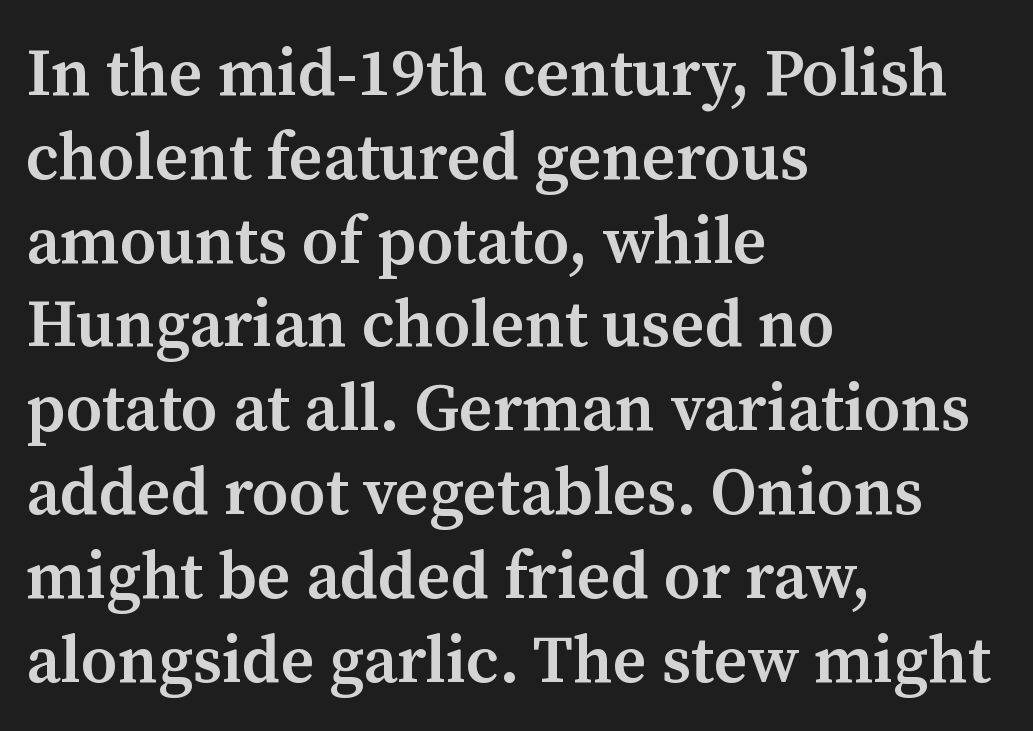
The space beneath each line is pristine and unruled. The glyphs have the mass of a demibold cut, below bold. Regular leading. Spacing between characters is what you'd get straight out of the box.
